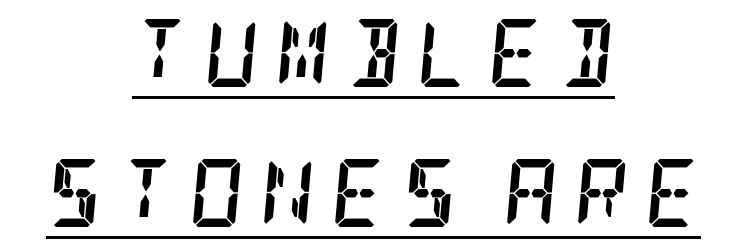
{"serif": "yes", "italic": "yes", "lean": "right", "slant_degrees": 5, "bold": "yes", "weight": "semibold", "width": "condensed", "stroke_contrast": "low", "x_height": "large", "underline": "yes", "align": "center", "line_spacing": "loose", "line_spacing_ratio": 2.06, "letter_spacing": "wide", "letter_spacing_em": 0.23, "glyph_px": 68}
